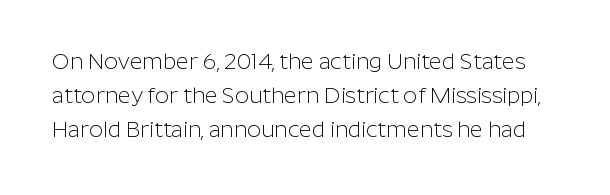
The letterforms sit shoulder to shoulder at normal distance. The string is rendered with underlining switched off. Posture: upright roman. The weight would be labelled regular, book, light, or lighter still.
